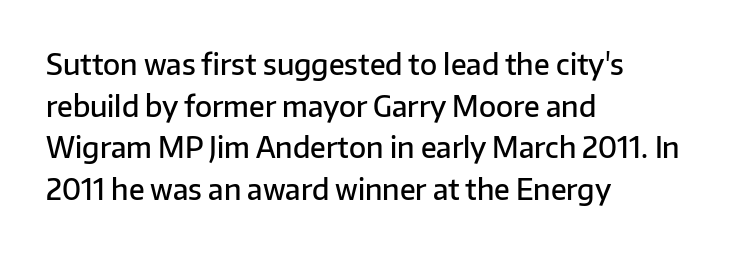
Q: Is the text bold? A: Semi-bold.
Q: Is the text italic (slanted)? A: No, it is upright.
Q: Is the typeface a serif or a sans-serif typeface? A: Sans-serif.
Q: Is the text underlined? A: No.
Q: How is the paragraph aligned? A: Left-aligned.
Q: Is the spacing between letters normal or unusually wide? A: Normal.
Q: Is the spacing between lines tight, normal or loose? A: Normal.
Q: Width (condensed, normal, or wide)? A: Normal.
Q: Stroke contrast? A: Low.
Q: x-height? A: Medium.
Q: Monospaced? A: No.
